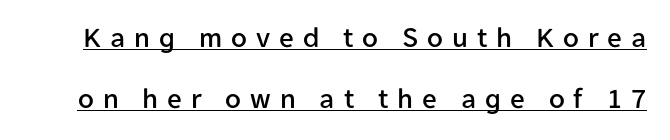
Q: Is the text italic (slanted)? A: No, it is upright.
Q: Is the typeface a serif or a sans-serif typeface? A: Sans-serif.
Q: Is the text underlined? A: Yes.
Q: Is the spacing between letters normal or unusually wide? A: Unusually wide.
Q: Is the spacing between lines tight, normal or loose? A: Loose.
Q: Width (condensed, normal, or wide)? A: Normal.
Q: Stroke contrast? A: Low.
Q: x-height? A: Medium.
Q: Monospaced? A: No.
